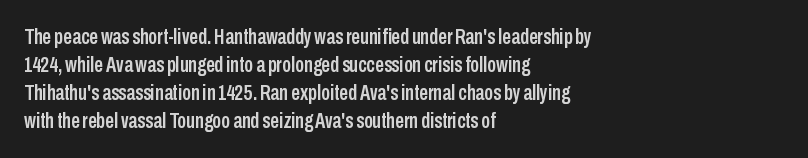
{"italic": "no", "underline": "no", "align": "left", "line_spacing": "normal", "line_spacing_ratio": 1.28, "letter_spacing": "normal", "letter_spacing_em": 0.0, "glyph_px": 22}
